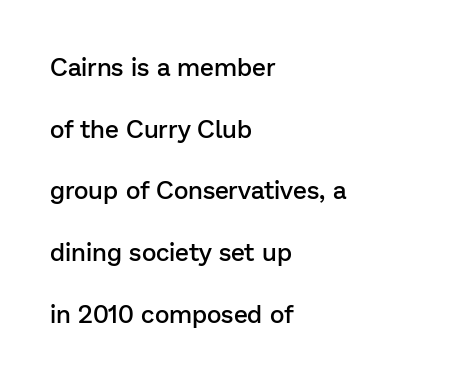
Q: Is the text bold? A: Semi-bold.
Q: Is the text italic (slanted)? A: No, it is upright.
Q: Is the text underlined? A: No.
Q: How is the paragraph aligned? A: Left-aligned.
Q: Is the spacing between letters normal or unusually wide? A: Normal.
Q: Is the spacing between lines tight, normal or loose? A: Loose.
